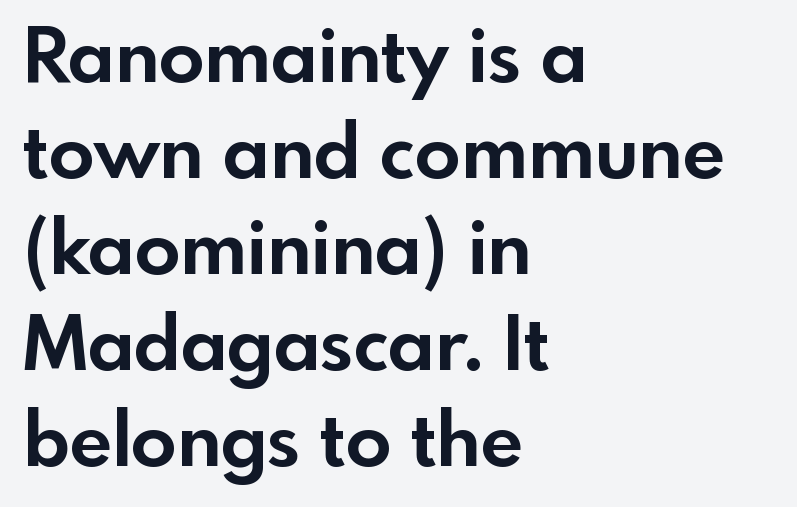
Serif or sans? Sans — the stroke terminals are bare. Quick note: not italic, upright. The sample has been set heavy, in full bold. This sample uses plain, unmodified letter spacing.
